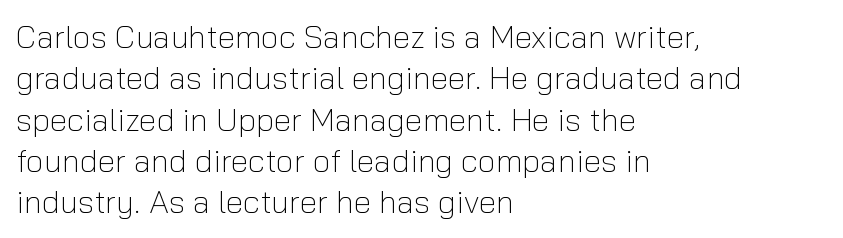
Q: Is the text bold? A: No.
Q: Is the text italic (slanted)? A: No, it is upright.
Q: Is the typeface a serif or a sans-serif typeface? A: Sans-serif.
Q: Is the text underlined? A: No.
Q: How is the paragraph aligned? A: Left-aligned.
Q: Is the spacing between letters normal or unusually wide? A: Normal.
Q: Is the spacing between lines tight, normal or loose? A: Normal.
Q: Width (condensed, normal, or wide)? A: Normal.
Q: Stroke contrast? A: Low.
Q: x-height? A: Medium.
Q: Monospaced? A: No.
